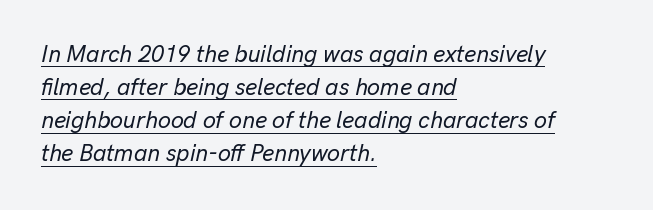
Teacher's note: observe the even left margin — that is flush-left alignment. The letters are slanted; this is an italic face. The letters sit at their default tracking, neither squeezed nor spread. The string is rendered with underlining switched on. What's the leading like? Ordinary, nothing unusual.
